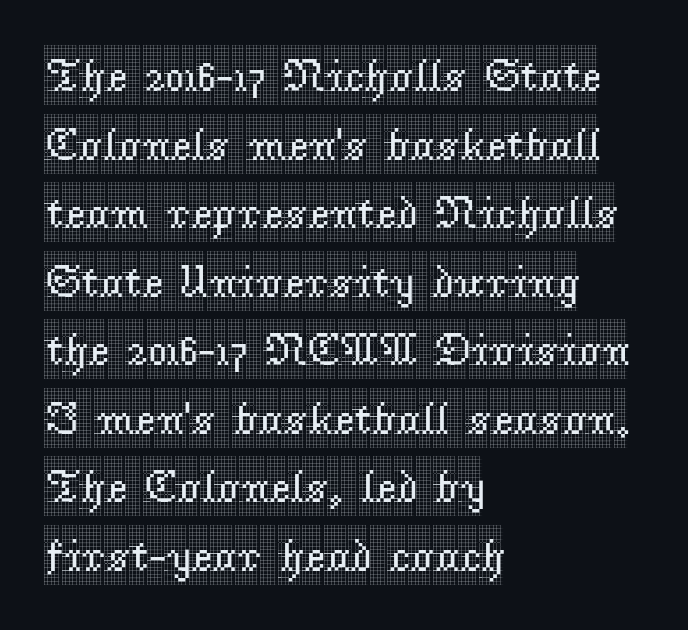
The image shows 46 px condensed serif type, upright; set left-aligned, normal line spacing (1.49x), normal letter spacing, not underlined; a large x-height.
